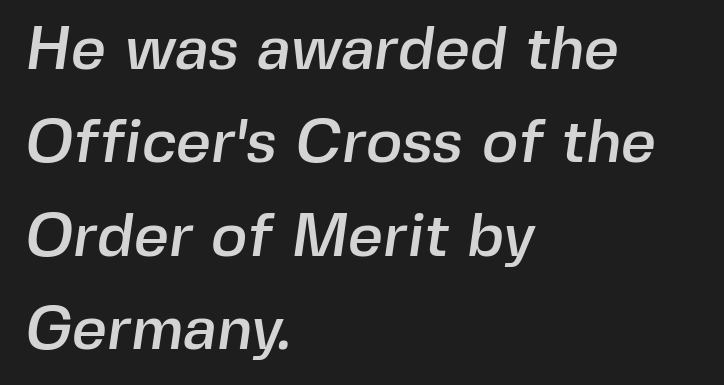
Q: Is the typeface a serif or a sans-serif typeface? A: Sans-serif.
Q: Is the text underlined? A: No.
Q: How is the paragraph aligned? A: Left-aligned.
Q: Is the spacing between letters normal or unusually wide? A: Normal.
Q: Is the spacing between lines tight, normal or loose? A: Normal.
Q: Width (condensed, normal, or wide)? A: Normal.
Q: x-height? A: Medium.
Q: Monospaced? A: No.
